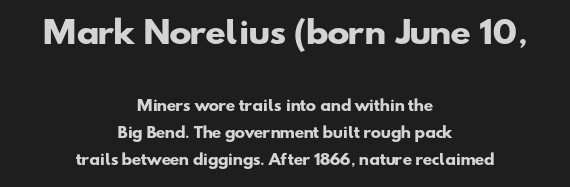
Q: Is the text bold? A: Yes.
Q: Is the typeface a serif or a sans-serif typeface? A: Sans-serif.
Q: Is the text underlined? A: No.
Q: How is the paragraph aligned? A: Centered.
Q: Is the spacing between letters normal or unusually wide? A: Normal.
Q: Is the spacing between lines tight, normal or loose? A: Loose.
Q: Which block of text is set in a larger size, the first (top) or the second (bottom)? A: The first (top) one.
Q: Width (condensed, normal, or wide)? A: Wide.
Q: Stroke contrast? A: Low.
Q: x-height? A: Small.
Q: Monospaced? A: No.
